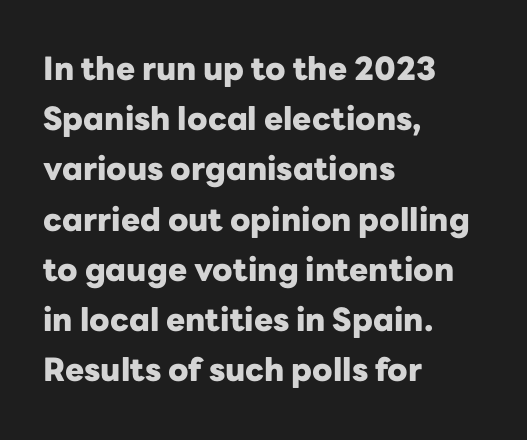
Does the type have serifs? No, each stem ends abruptly. The tracking reads as untouched default to a designer's eye. This sample is left-justified, so line endings fall wherever the words run out. These lines are rendered in a variable-pitch font. Students, observe: this is what conventionally led text looks like.
